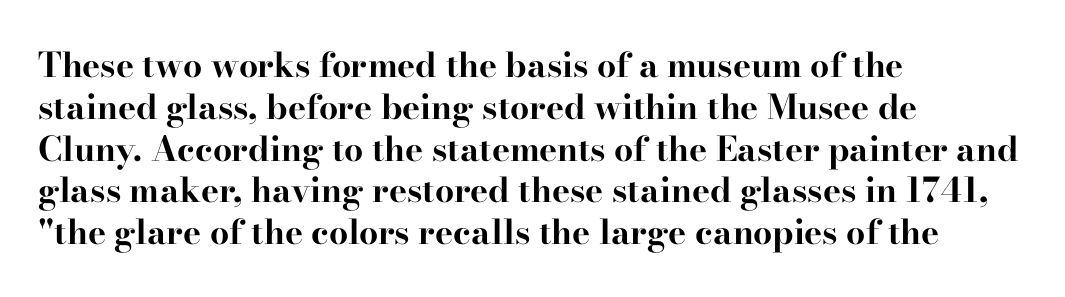
Q: Is the text bold? A: Yes.
Q: Is the text italic (slanted)? A: No, it is upright.
Q: Is the typeface a serif or a sans-serif typeface? A: Serif.
Q: Is the text underlined? A: No.
Q: How is the paragraph aligned? A: Left-aligned.
Q: Is the spacing between letters normal or unusually wide? A: Normal.
Q: Width (condensed, normal, or wide)? A: Wide.
Q: Stroke contrast? A: High.
Q: x-height? A: Small.
Q: Monospaced? A: No.
